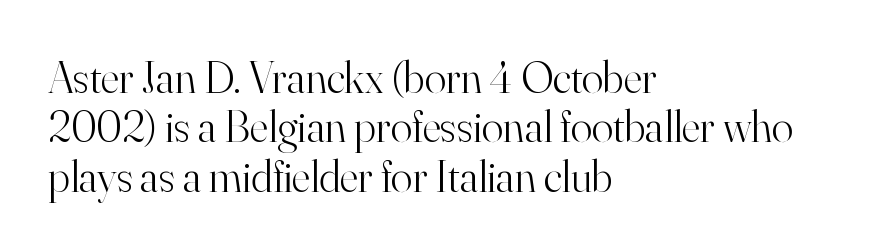
Underlining? Definitely not there. Spacing verdict: proportional, widths tailored to each character. Ascenders rise straight up at ninety degrees. Interline gaps are noticeably narrow in this sample. Compared with a typical body face, this is equally light or lighter still.
